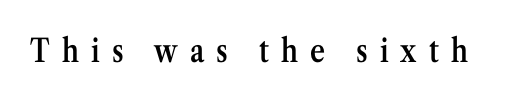
The image shows 32 px semibold, condensed serif type, upright; set unusually wide letter spacing (+0.38 em), not underlined; medium stroke contrast and a medium x-height.
